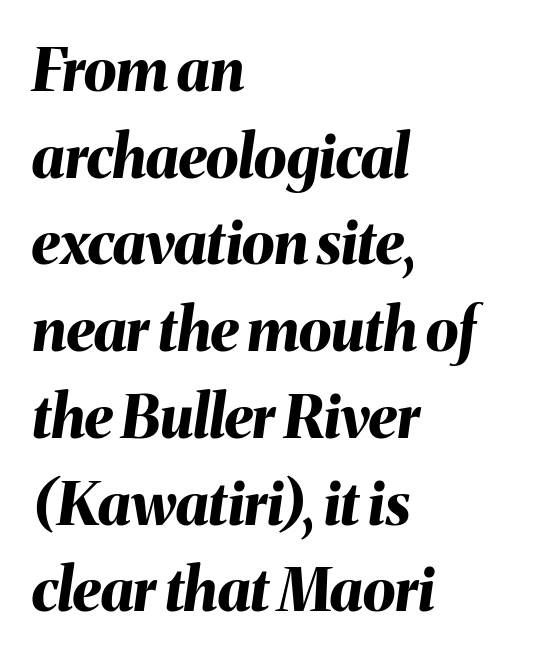
Q: Is the text bold? A: Yes.
Q: Is the text italic (slanted)? A: Yes, it leans right by about 8 degrees.
Q: Is the text underlined? A: No.
Q: How is the paragraph aligned? A: Left-aligned.
Q: Is the spacing between letters normal or unusually wide? A: Normal.
Q: Is the spacing between lines tight, normal or loose? A: Normal.
Q: Width (condensed, normal, or wide)? A: Normal.
Q: Stroke contrast? A: Medium.
Q: x-height? A: Medium.
Q: Monospaced? A: No.
